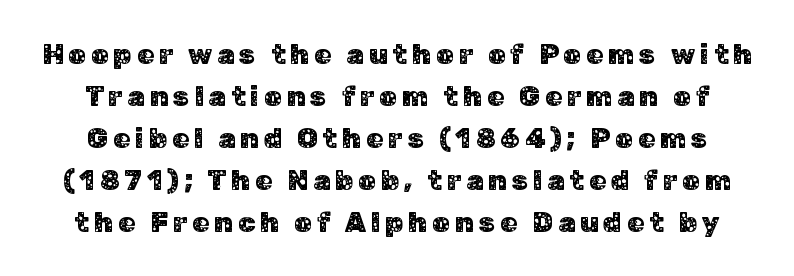
These lines sit exactly where default settings would place them. Character widths vary here, with narrow letters taking less room than wide ones. Do the letters lean? They stand straight. The font family rendered here belongs to the sans-serif group. Rule under the text: the space is simply empty.
